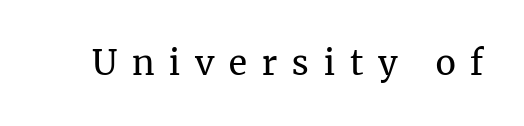
The image shows 34 px regular-weight serif type, upright; set unusually wide letter spacing (+0.44 em), not underlined; medium stroke contrast and a medium x-height.
